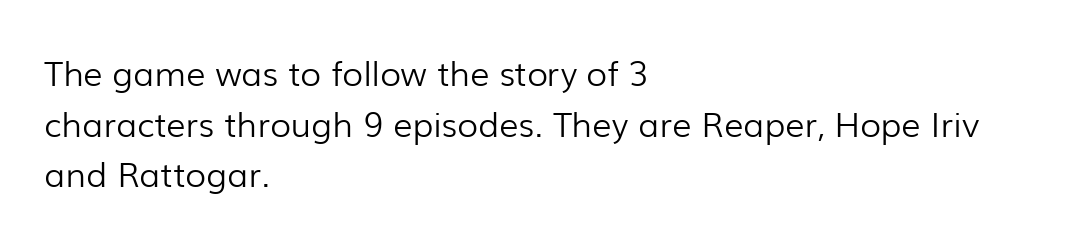
The image shows 34 px light sans-serif type, upright; set left-aligned, normal line spacing (1.49x), normal letter spacing, not underlined; low stroke contrast and a medium x-height.
